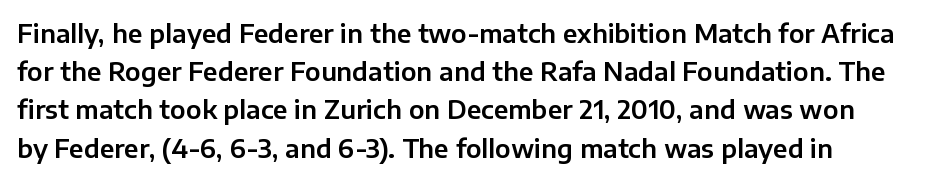
The image shows 25 px text type, upright; set normal line spacing (1.53x), normal letter spacing, not underlined.
